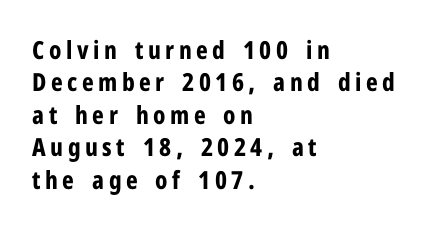
{"italic": "no", "bold": "yes", "underline": "no", "align": "left", "line_spacing": "normal", "line_spacing_ratio": 1.3, "glyph_px": 25}
